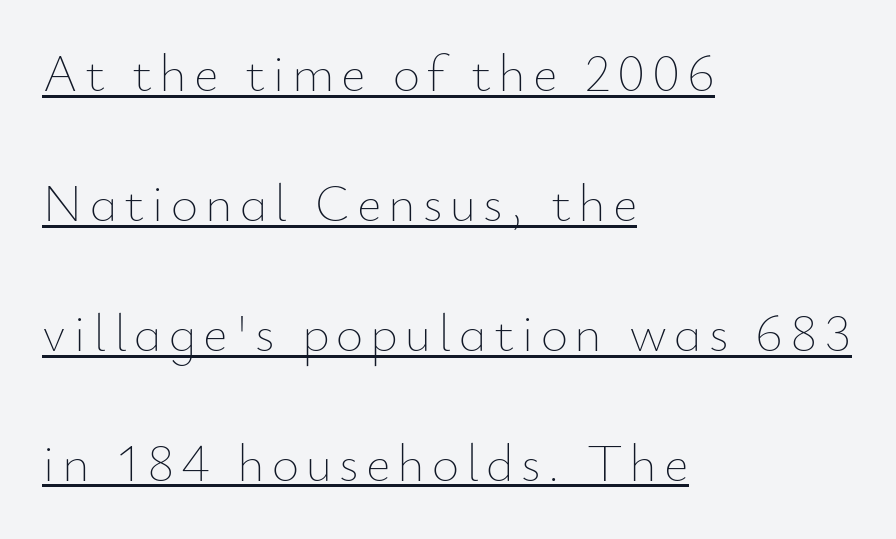
Q: Is the text bold? A: No.
Q: Is the text italic (slanted)? A: No, it is upright.
Q: Is the text underlined? A: Yes.
Q: How is the paragraph aligned? A: Left-aligned.
Q: Is the spacing between lines tight, normal or loose? A: Loose.
Q: Width (condensed, normal, or wide)? A: Normal.
Q: Stroke contrast? A: Low.
Q: x-height? A: Small.
Q: Monospaced? A: No.
